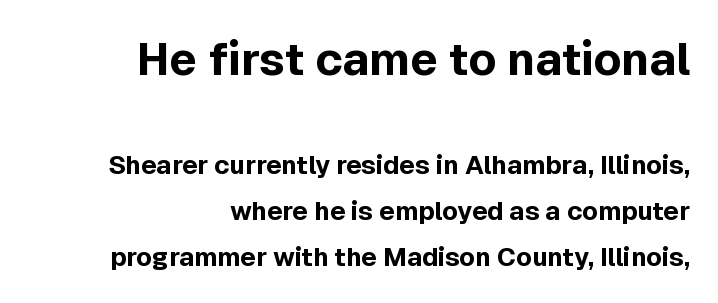
{"serif": "no", "italic": "no", "bold": "yes", "weight": "bold", "width": "normal", "x_height": "medium", "monospaced": "no", "underline": "no", "align": "right", "line_spacing_ratio": 1.78, "letter_spacing": "normal", "letter_spacing_em": 0.0, "larger_block": "first", "size_ratio": 1.77, "glyph_px": 46}
